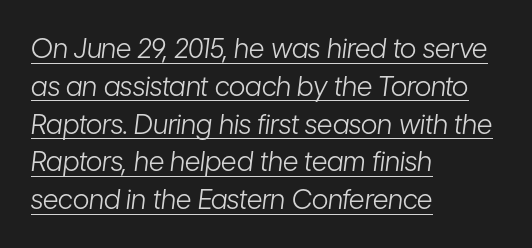
The image shows 27 px text type, italic (leaning right); set left-aligned, normal line spacing (1.4x), normal letter spacing, underlined.
